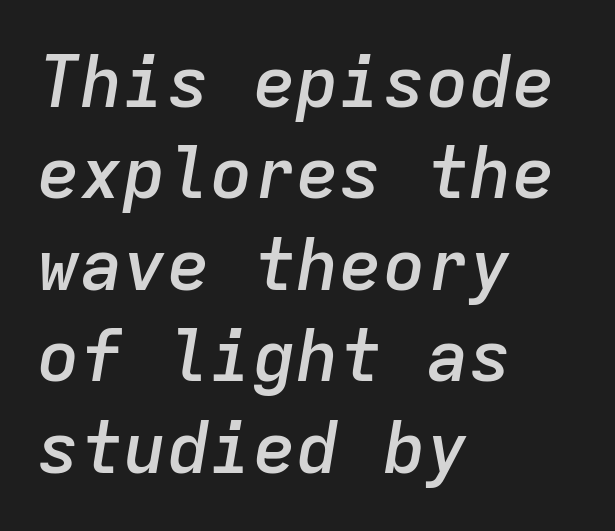
The image shows 72 px semibold type, italic (leaning right), monospaced; set left-aligned, normal line spacing (1.27x), normal letter spacing, not underlined; low stroke contrast and a medium x-height.
